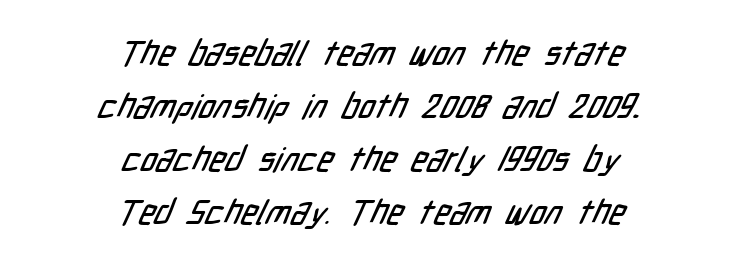
The image shows 34 px condensed sans-serif type; set centered, normal line spacing (1.56x), normal letter spacing, not underlined; low stroke contrast and a medium x-height.
